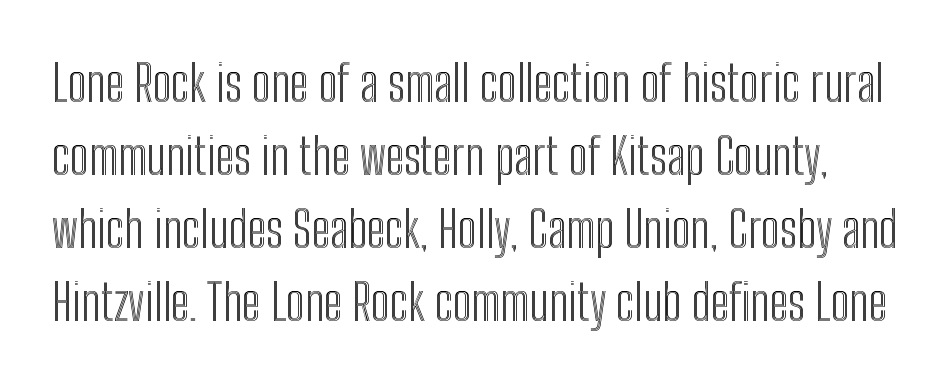
The space directly below the letters is spotless. The letters sit at their default tracking, neither squeezed nor spread. This sample keeps an unexceptional amount of space between lines. Proportional: the letters do not fall into vertical columns.
